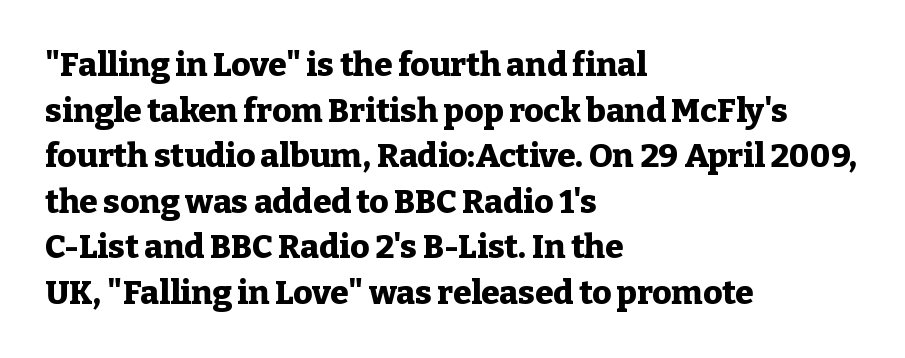
The image shows 33 px heavy serif type, upright; set left-aligned, normal line spacing (1.38x), normal letter spacing, not underlined; low stroke contrast and a medium x-height.
